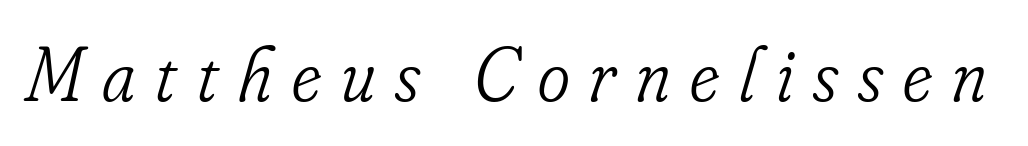
The cut favours lightness, reaching ordinary text weight at its darkest. Would a proofreader flag this as italicized? Yes. The glyphs in this specimen are seriffed. A clean baseline with only descenders dipping below it.
